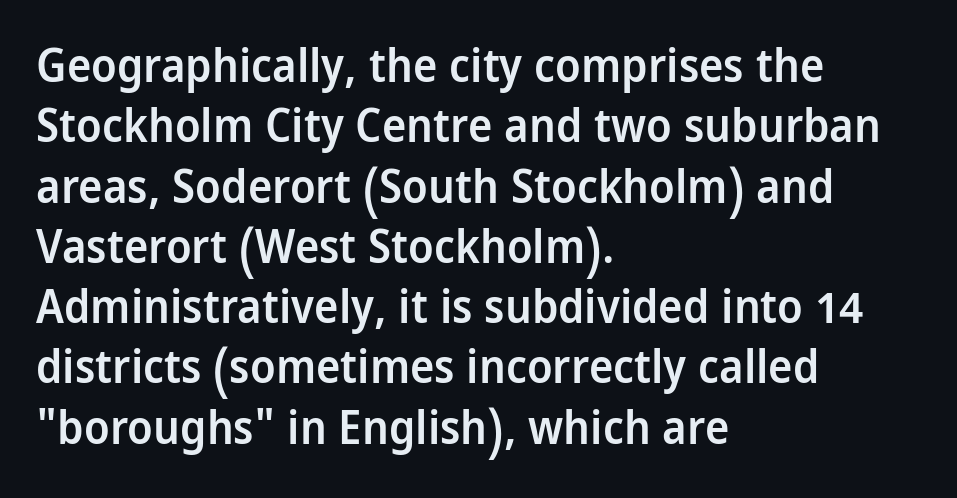
These lines carry some extra weight — a demibold, not a full bold. Style check: upright. Rule under the text: the space is simply empty. In terms of leading, this rendering sits right in the middle. The passage shown is typed in a proportional face where columns would drift. In terms of letterspacing, this is plain default setting.
